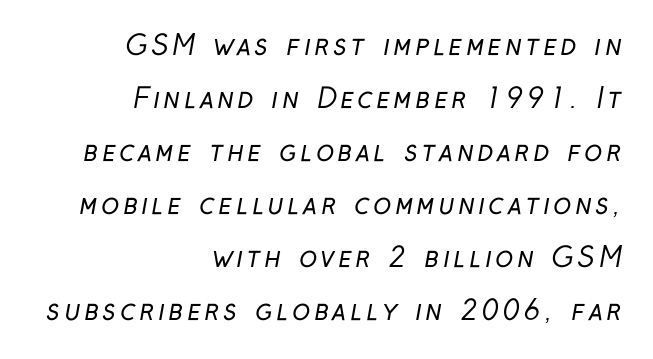
Q: Is the text bold? A: No.
Q: Is the text underlined? A: No.
Q: How is the paragraph aligned? A: Right-aligned.
Q: Is the spacing between lines tight, normal or loose? A: Loose.
